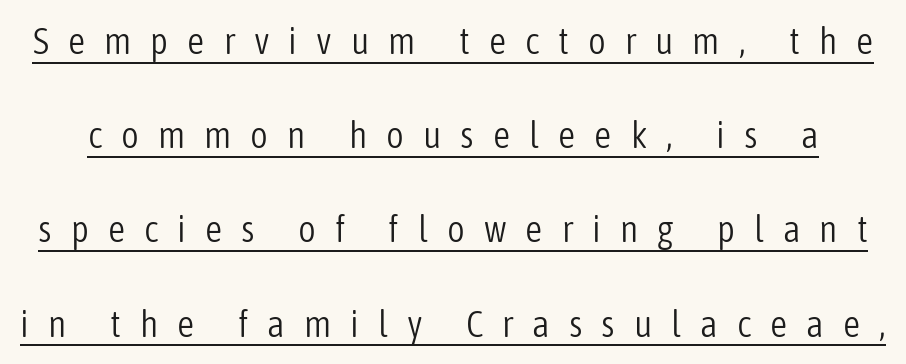
The image shows 38 px light, condensed sans-serif type, upright; set loose line spacing (2.48x), unusually wide letter spacing (+0.5 em), underlined; low stroke contrast and a medium x-height.
